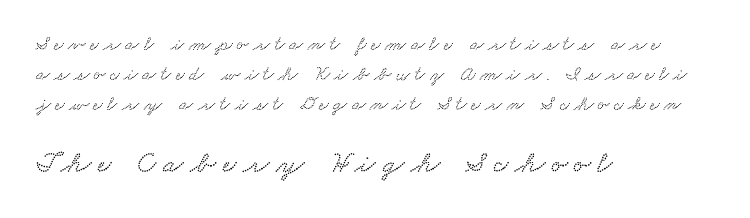
The strip under each line holds only bare page. These two chunks differ in scale, with the bottom chunk taking the larger measure. Letter spacing: wide. The text block is weighted toward the left margin, trailing off unevenly rightward. Spacing verdict: proportional, widths tailored to each character.
